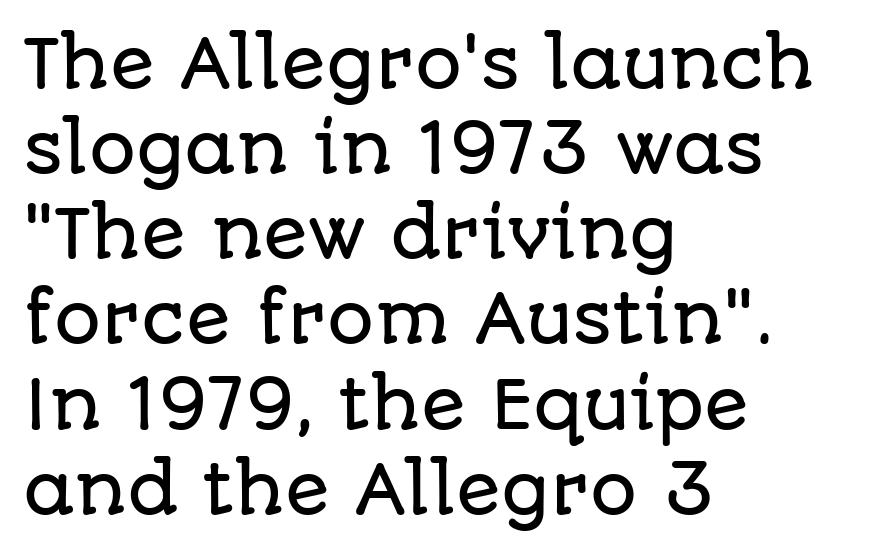
{"serif": "no", "italic": "no", "width": "normal", "stroke_contrast": "low", "x_height": "large", "monospaced": "no", "underline": "no", "align": "left", "line_spacing": "normal", "line_spacing_ratio": 1.29, "letter_spacing": "normal", "letter_spacing_em": 0.0, "glyph_px": 66}
